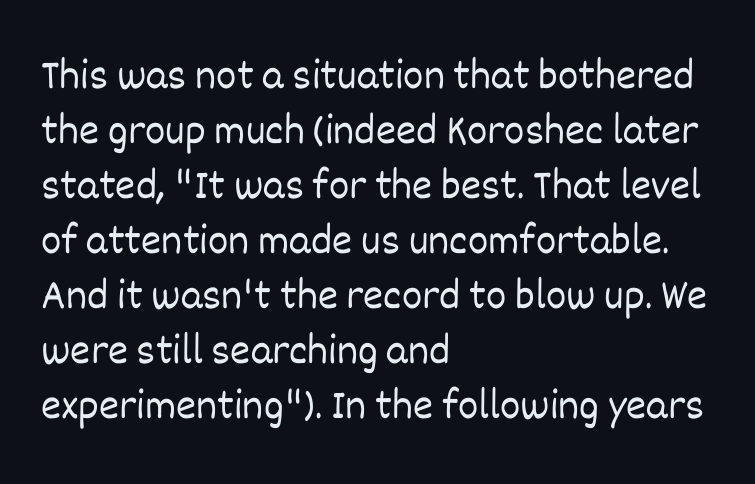
Q: Is the text bold? A: No.
Q: Is the text italic (slanted)? A: No, it is upright.
Q: Is the text underlined? A: No.
Q: How is the paragraph aligned? A: Left-aligned.
Q: Is the spacing between letters normal or unusually wide? A: Normal.
Q: Is the spacing between lines tight, normal or loose? A: Normal.
Q: Width (condensed, normal, or wide)? A: Normal.
Q: Stroke contrast? A: Low.
Q: x-height? A: Large.
Q: Monospaced? A: No.
